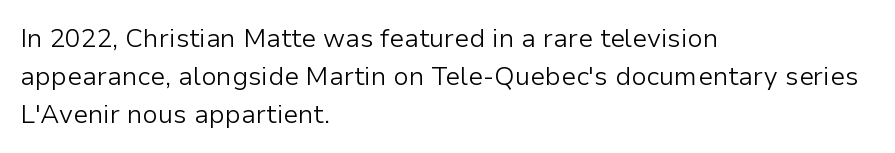
Q: Is the text bold? A: No.
Q: Is the text italic (slanted)? A: No, it is upright.
Q: Is the text underlined? A: No.
Q: How is the paragraph aligned? A: Left-aligned.
Q: Is the spacing between letters normal or unusually wide? A: Normal.
Q: Is the spacing between lines tight, normal or loose? A: Normal.
